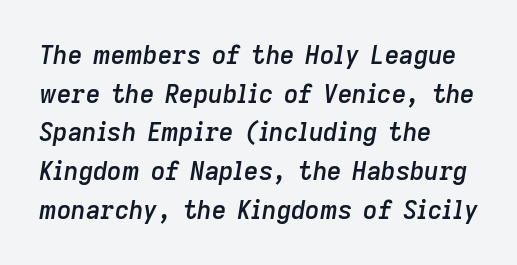
{"italic": "yes", "lean": "right", "slant_degrees": 9, "bold": "semi", "underline": "no", "align": "left", "line_spacing": "normal", "line_spacing_ratio": 1.55, "letter_spacing": "normal", "letter_spacing_em": 0.0, "glyph_px": 25}
